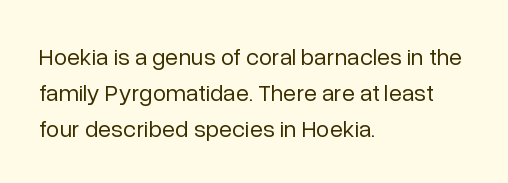
There is no visible air inserted between adjacent glyphs. The rendering anchors every line to the left-hand side. Counters stay open thanks to moderate or lighter strokes. Is there much room between lines? A standard amount, neither cramped nor airy. Type without underlining.
